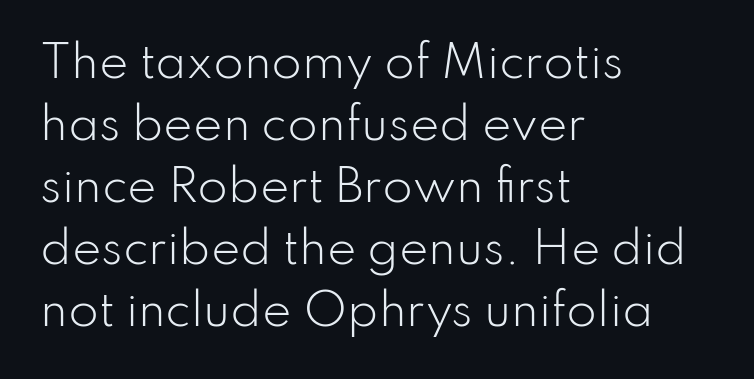
Examine the stroke ends and you'll find no serifs. Is this a fixed-width face? No — the glyphs have proportional, varying widths. You can tell it's not italic because the verticals are truly vertical. This is not heavy type; no bold has been used. Each word holds together tightly as a unit, with standard inter-letter gaps.
